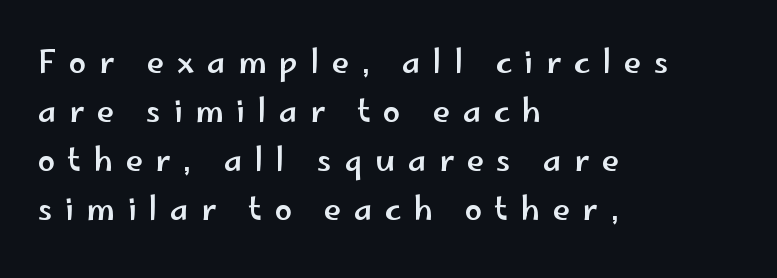
Letter spacing: wide. A typesetter would label this face a sans. Regular leading. Spacing verdict: proportional, widths tailored to each character. The axis of the letterforms is exactly vertical.
